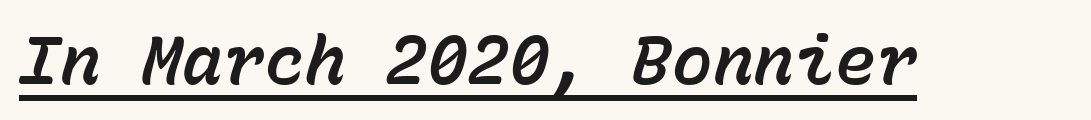
The image shows 68 px text type, italic (leaning right), monospaced; set normal letter spacing, underlined; low stroke contrast and a medium x-height.
